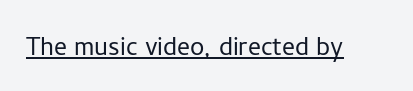
Look at the bottom of the vertical strokes: they stop flat, with no serifs. Bold? No — there's no thickening of the strokes. Looks like regular typesetting: each glyph gets only the width it needs. No extra tracking has been applied to these lines.
